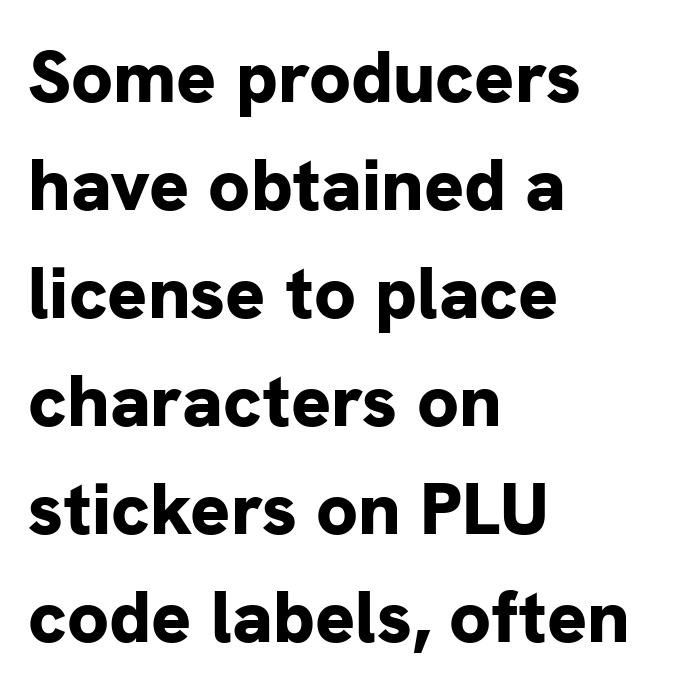
The image shows 74 px bold sans-serif type, upright; set left-aligned, normal line spacing (1.46x), normal letter spacing, not underlined; low stroke contrast and a medium x-height.
